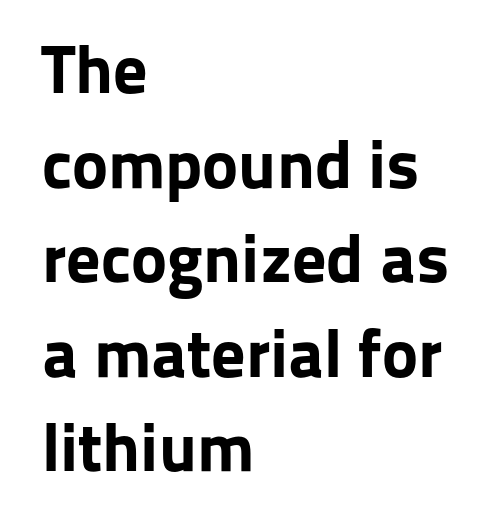
{"serif": "no", "italic": "no", "bold": "yes", "weight": "bold", "width": "normal", "stroke_contrast": "low", "x_height": "medium", "monospaced": "no", "underline": "no", "align": "left", "line_spacing": "normal", "line_spacing_ratio": 1.39, "letter_spacing": "normal", "letter_spacing_em": 0.0, "glyph_px": 68}
